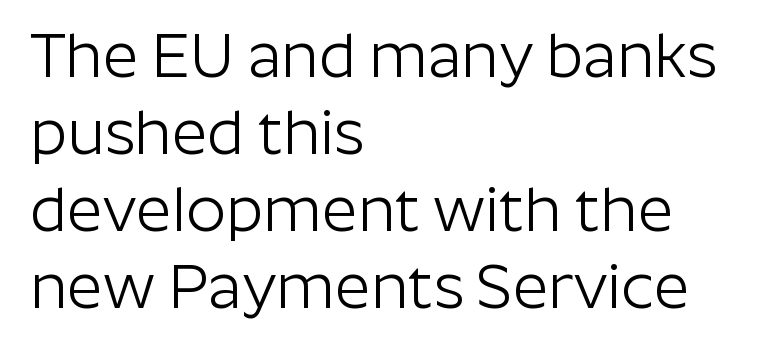
The image shows 62 px light sans-serif type, upright; set left-aligned, line spacing 1.24x, normal letter spacing, not underlined; low stroke contrast and a medium x-height.
